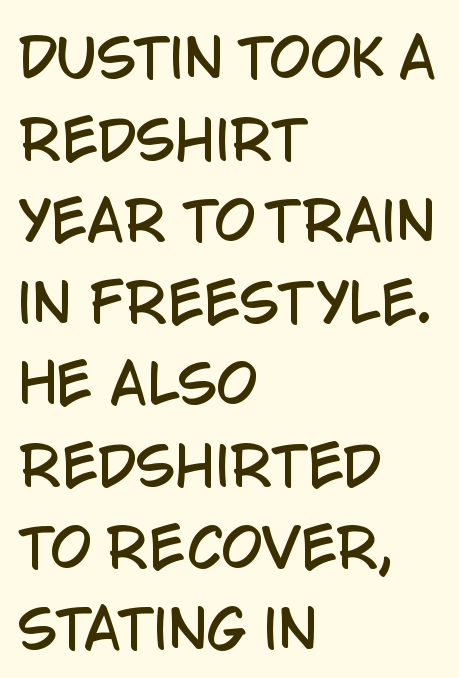
The designer went with a sans here, leaving each stem footless. This is roman type, the default non-slanted kind. You could not count columns in this text — the font is proportionally spaced. Tracking value appears to be zero — textbook default spacing. Decoration check: the copy has no underline. Line starts are locked; line ends wander.
